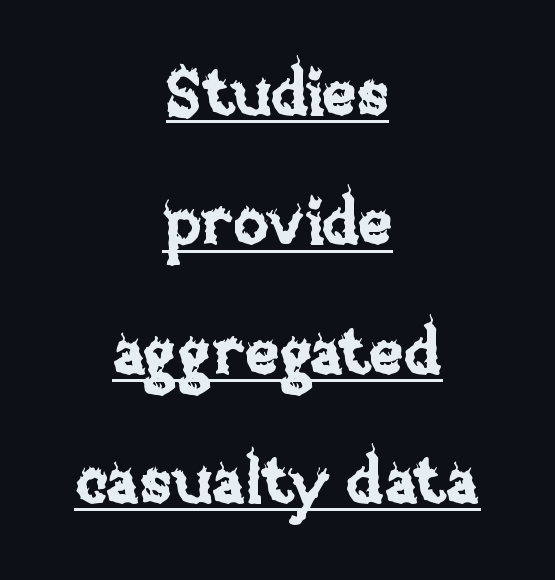
Q: Is the text italic (slanted)? A: No, it is upright.
Q: Is the text underlined? A: Yes.
Q: How is the paragraph aligned? A: Centered.
Q: Is the spacing between letters normal or unusually wide? A: Normal.
Q: Is the spacing between lines tight, normal or loose? A: Loose.
Q: Width (condensed, normal, or wide)? A: Normal.
Q: Stroke contrast? A: Low.
Q: x-height? A: Large.
Q: Monospaced? A: No.
